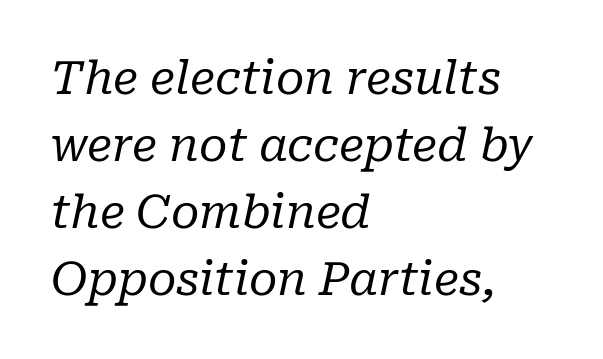
Q: Is the text bold? A: No.
Q: Is the text italic (slanted)? A: Yes, it leans right by about 10 degrees.
Q: Is the typeface a serif or a sans-serif typeface? A: Serif.
Q: Is the text underlined? A: No.
Q: How is the paragraph aligned? A: Left-aligned.
Q: Is the spacing between letters normal or unusually wide? A: Normal.
Q: Is the spacing between lines tight, normal or loose? A: Normal.
Q: Width (condensed, normal, or wide)? A: Normal.
Q: Stroke contrast? A: Low.
Q: x-height? A: Medium.
Q: Monospaced? A: No.
